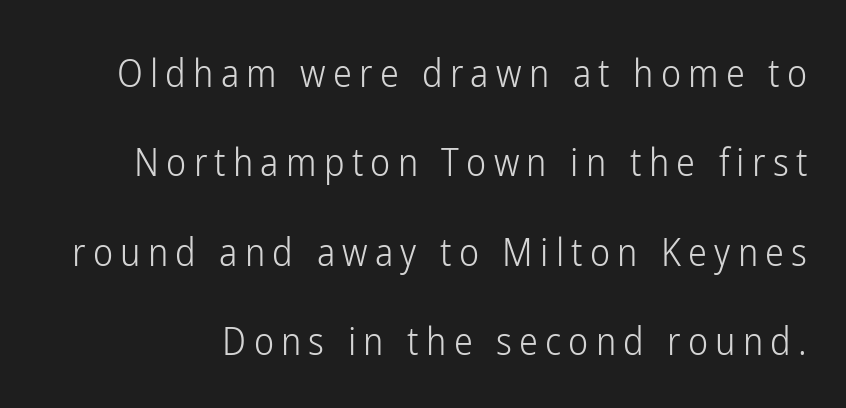
The area under the type is left untouched. Typographically, this falls in the sans-serif category. This sample has the flowing, uneven cadence of proportional lettering. How would I describe the line gaps? Wide and relaxed. Counters stay open thanks to moderate or lighter strokes.
